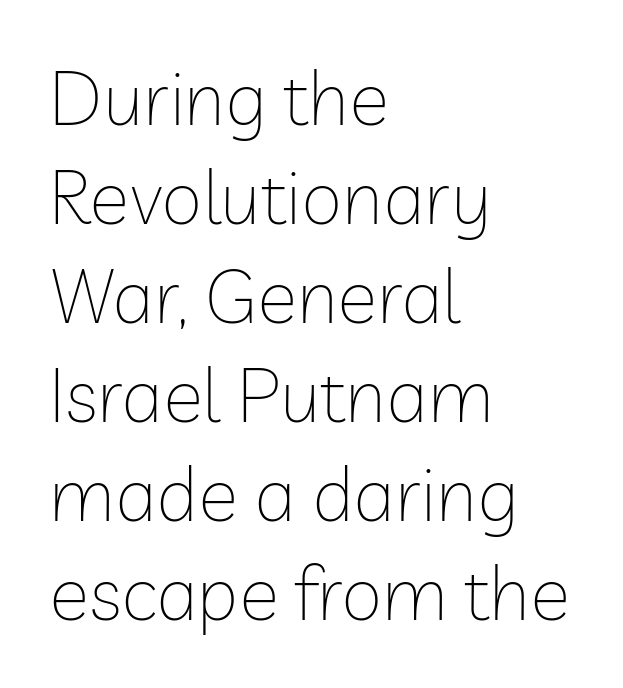
{"serif": "no", "italic": "no", "bold": "no", "weight": "thin", "width": "normal", "stroke_contrast": "low", "x_height": "medium", "monospaced": "no", "underline": "no", "align": "left", "line_spacing": "normal", "line_spacing_ratio": 1.32, "letter_spacing": "normal", "letter_spacing_em": 0.0, "glyph_px": 75}
